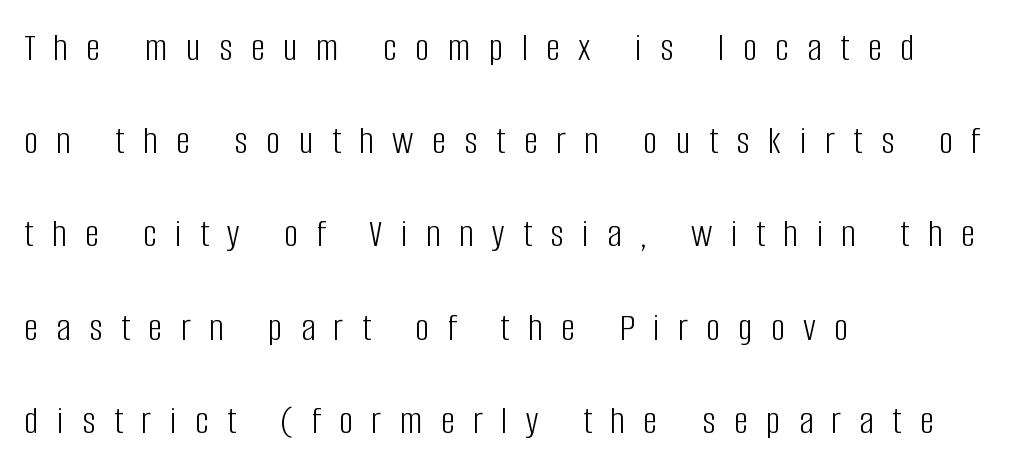
The image shows 40 px light, condensed sans-serif type, upright; set left-aligned, loose line spacing (2.33x), unusually wide letter spacing (+0.46 em), not underlined; low stroke contrast and a large x-height.
